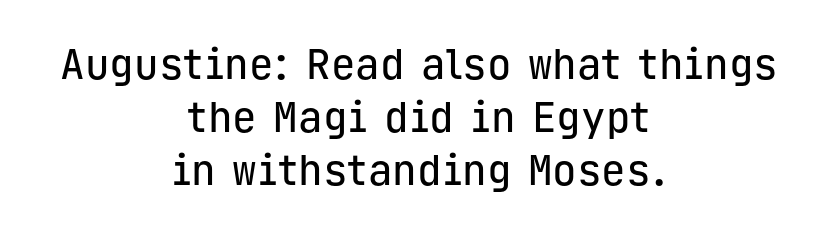
Underline: absent. The rag falls on both sides of this text block equally. Upright lettering throughout. Compared with typical paragraphs, the rows here are spaced about the same. Do the characters align in a grid? Yes, the font is monospaced. Nope, no serifs anywhere on these letters.
